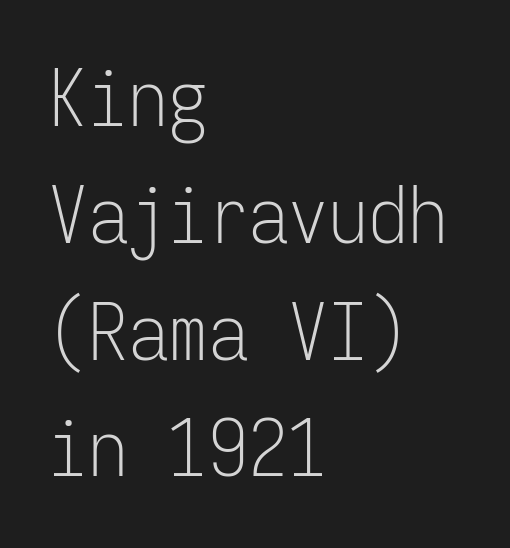
{"serif": "no", "italic": "no", "bold": "no", "weight": "light", "width": "condensed", "stroke_contrast": "low", "x_height": "medium", "monospaced": "yes", "underline": "no", "align": "left", "line_spacing": "normal", "line_spacing_ratio": 1.46, "letter_spacing": "normal", "letter_spacing_em": 0.0, "glyph_px": 80}
